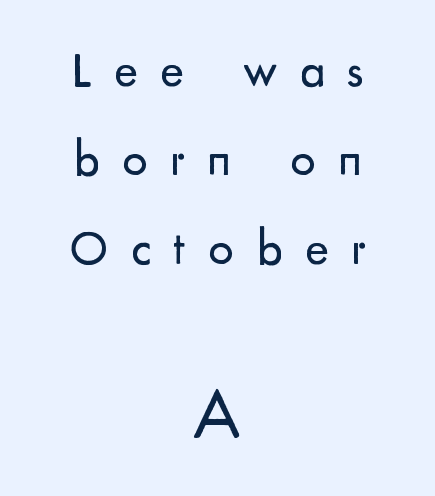
Q: Is the text bold? A: No.
Q: Is the text italic (slanted)? A: No, it is upright.
Q: Is the typeface a serif or a sans-serif typeface? A: Sans-serif.
Q: Is the text underlined? A: No.
Q: How is the paragraph aligned? A: Centered.
Q: Is the spacing between letters normal or unusually wide? A: Unusually wide.
Q: Which block of text is set in a larger size, the first (top) or the second (bottom)? A: The second (bottom) one.
Q: Width (condensed, normal, or wide)? A: Normal.
Q: Stroke contrast? A: Low.
Q: x-height? A: Small.
Q: Monospaced? A: No.
